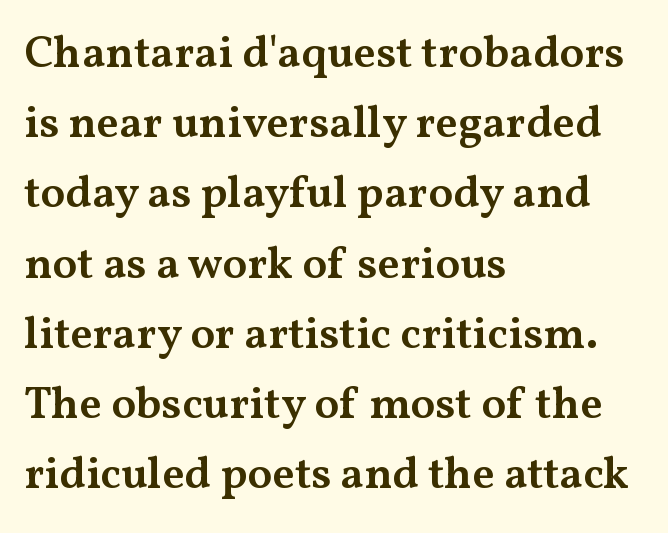
{"serif": "yes", "italic": "no", "bold": "semi", "weight": "semibold", "width": "wide", "stroke_contrast": "medium", "x_height": "medium", "monospaced": "no", "underline": "no", "align": "left", "line_spacing": "normal", "line_spacing_ratio": 1.56, "letter_spacing": "normal", "letter_spacing_em": 0.0, "glyph_px": 45}
